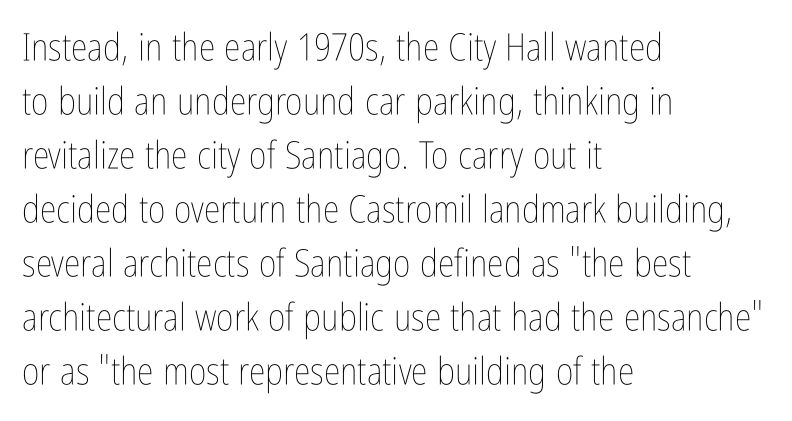
Regarding leading, the lines here are spaced in the standard way. This is not heavy type; no bold has been used. This is roman type, the default non-slanted kind. Note the varied advance widths — an 'i' is clearly narrower than an 'm'. The space beneath each line is pristine and unruled. Line beginnings align vertically; line endings do not.
